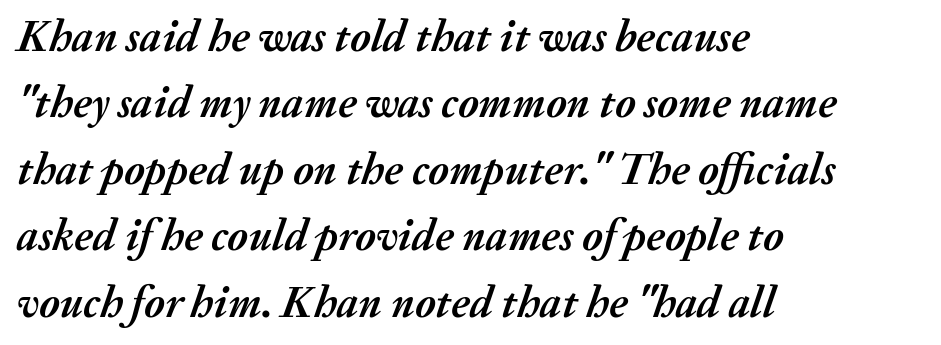
Whoever set this chose a conventional vertical rhythm. The typography opts for an oblique posture over an upright one. Caption: standard tracking, unaltered. Bare-footed words on every line. Proportional: the letters do not fall into vertical columns. If you drew a ruler down the left edge, every line would touch it.
